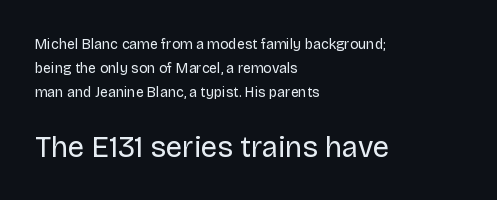
Q: Is the text bold? A: No.
Q: Is the text italic (slanted)? A: No, it is upright.
Q: Is the typeface a serif or a sans-serif typeface? A: Sans-serif.
Q: Is the text underlined? A: No.
Q: How is the paragraph aligned? A: Left-aligned.
Q: Is the spacing between letters normal or unusually wide? A: Normal.
Q: Is the spacing between lines tight, normal or loose? A: Normal.
Q: Which block of text is set in a larger size, the first (top) or the second (bottom)? A: The second (bottom) one.
Q: Width (condensed, normal, or wide)? A: Normal.
Q: Stroke contrast? A: Low.
Q: x-height? A: Large.
Q: Monospaced? A: No.
